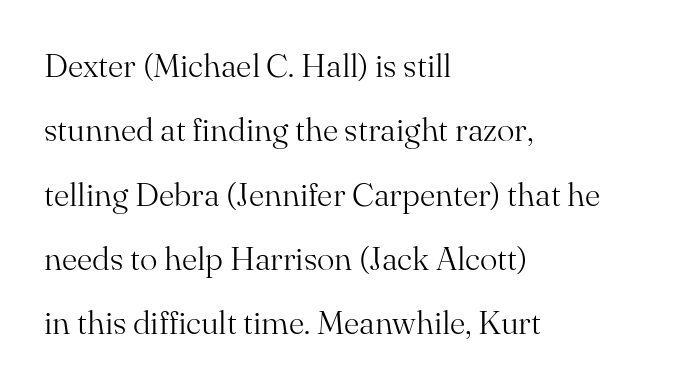
Q: Is the text bold? A: No.
Q: Is the text italic (slanted)? A: No, it is upright.
Q: Is the typeface a serif or a sans-serif typeface? A: Serif.
Q: Is the text underlined? A: No.
Q: How is the paragraph aligned? A: Left-aligned.
Q: Is the spacing between letters normal or unusually wide? A: Normal.
Q: Is the spacing between lines tight, normal or loose? A: Loose.
Q: Width (condensed, normal, or wide)? A: Normal.
Q: Stroke contrast? A: Medium.
Q: x-height? A: Small.
Q: Monospaced? A: No.
